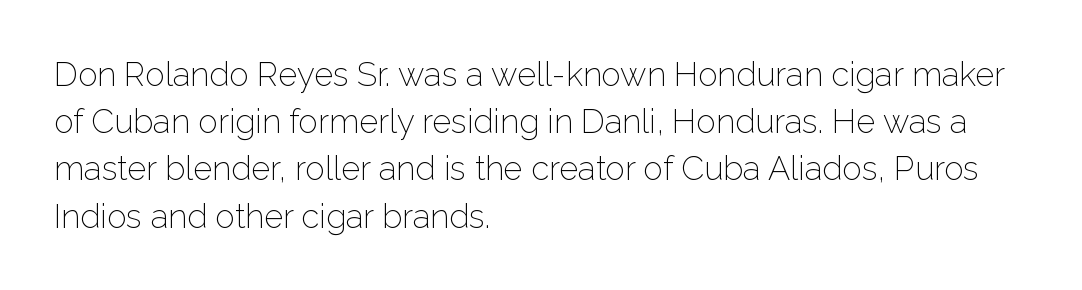
The letters carry no serifs — their stems end cleanly without finishing strokes. Each line starts at the same left margin while the right side varies. Compared with typical paragraphs, the rows here are spaced about the same. The lettering stays uniformly vertical, giving the passage a roman look. Note the varied advance widths — an 'i' is clearly narrower than an 'm'. You could call the tracking neutral — neither tight nor loose.
